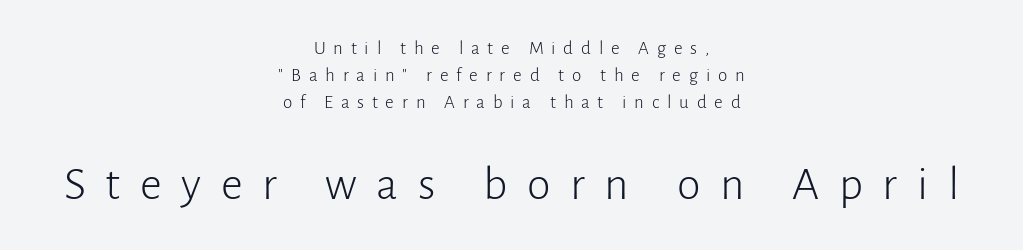
Q: Is the text bold? A: No.
Q: Is the text italic (slanted)? A: No, it is upright.
Q: Is the typeface a serif or a sans-serif typeface? A: Sans-serif.
Q: Is the text underlined? A: No.
Q: How is the paragraph aligned? A: Centered.
Q: Is the spacing between letters normal or unusually wide? A: Unusually wide.
Q: Is the spacing between lines tight, normal or loose? A: Normal.
Q: Which block of text is set in a larger size, the first (top) or the second (bottom)? A: The second (bottom) one.
Q: Width (condensed, normal, or wide)? A: Normal.
Q: Stroke contrast? A: Low.
Q: x-height? A: Medium.
Q: Monospaced? A: No.
